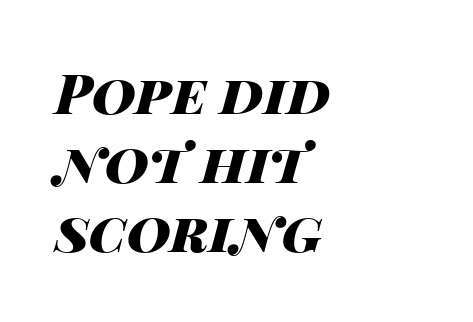
The image shows 54 px heavy, wide type, italic (leaning right); set left-aligned, normal line spacing (1.28x), normal letter spacing, not underlined; high stroke contrast and a large x-height.
